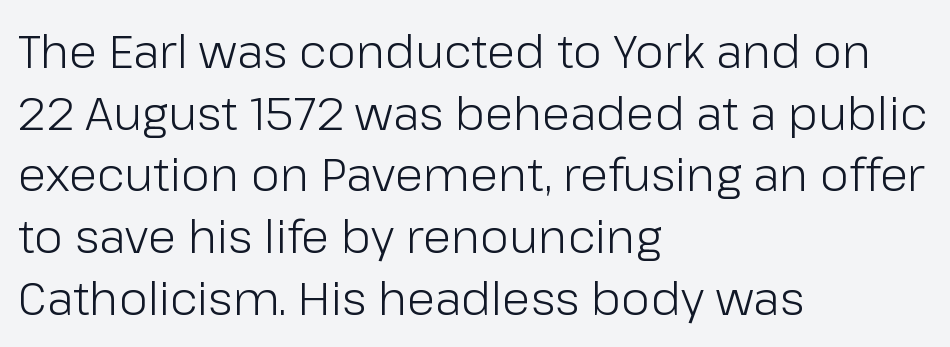
The image shows 46 px light sans-serif type, upright; set left-aligned, normal line spacing (1.34x), normal letter spacing, not underlined; low stroke contrast and a medium x-height.
